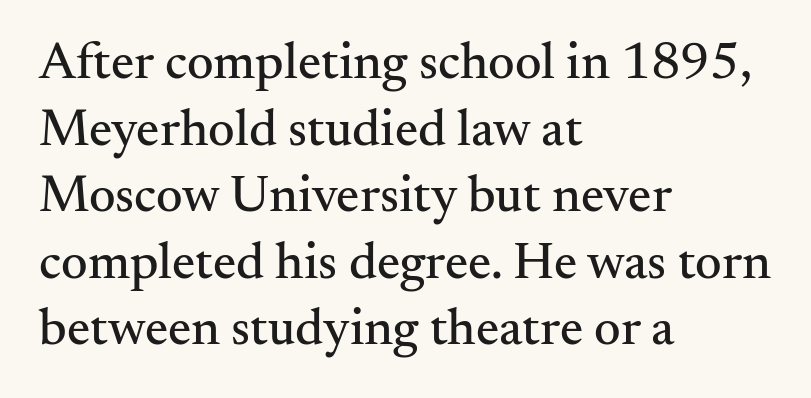
Q: Is the text italic (slanted)? A: No, it is upright.
Q: Is the typeface a serif or a sans-serif typeface? A: Serif.
Q: Is the text underlined? A: No.
Q: How is the paragraph aligned? A: Left-aligned.
Q: Is the spacing between letters normal or unusually wide? A: Normal.
Q: Is the spacing between lines tight, normal or loose? A: Normal.
Q: Width (condensed, normal, or wide)? A: Normal.
Q: Stroke contrast? A: Medium.
Q: x-height? A: Small.
Q: Monospaced? A: No.
